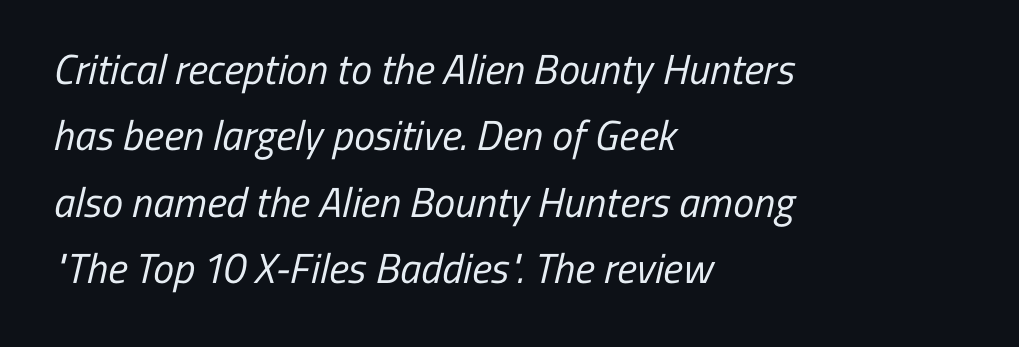
{"serif": "no", "bold": "no", "weight": "regular", "width": "condensed", "stroke_contrast": "low", "x_height": "medium", "monospaced": "no", "underline": "no", "align": "left", "line_spacing": "normal", "line_spacing_ratio": 1.58, "letter_spacing": "normal", "letter_spacing_em": 0.0, "glyph_px": 42}
